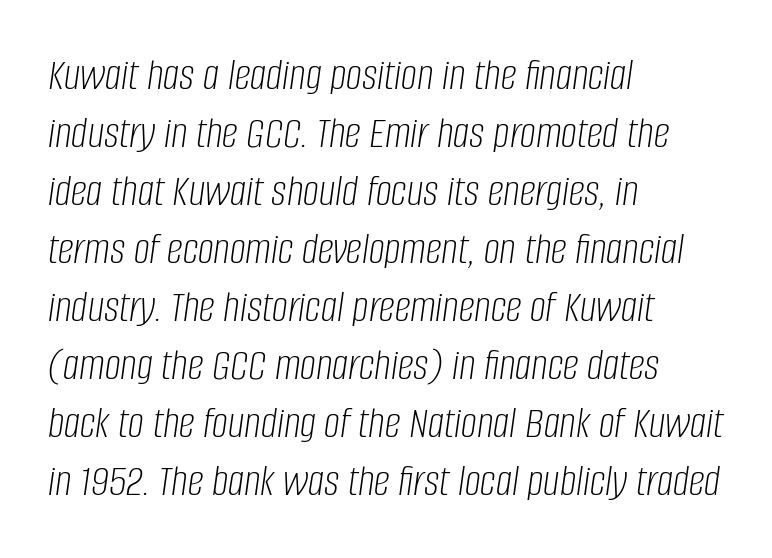
A typesetter would call this proportional, since set widths differ per character. The specimen omits any rule beneath the text block's lines. When letters slant like this, we call the style italic. Interline gaps are of average width in this sample. Weight: not bold — regular or lighter.
